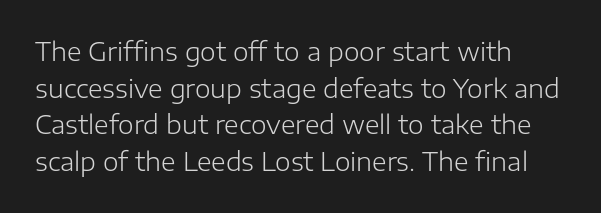
Weight: in the light-to-regular range. In CSS terms this would be text-align: left. The letters stand straight up with perfectly vertical stems. Each new line begins a customary step beneath the previous one. Characters follow at the spacing the type designer built in.
